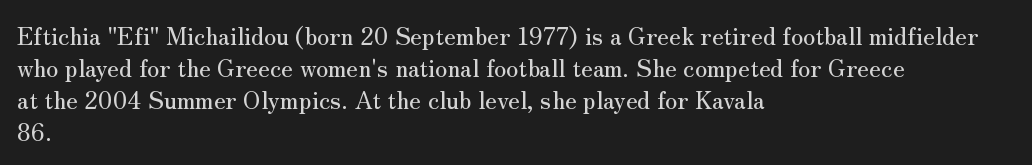
Q: Is the text italic (slanted)? A: No, it is upright.
Q: Is the text underlined? A: No.
Q: How is the paragraph aligned? A: Left-aligned.
Q: Is the spacing between letters normal or unusually wide? A: Normal.
Q: Is the spacing between lines tight, normal or loose? A: Normal.
